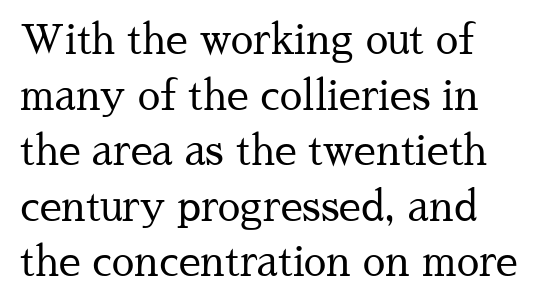
The image shows 40 px regular-weight serif type, upright; set normal line spacing (1.39x), normal letter spacing, not underlined; medium stroke contrast and a medium x-height.
